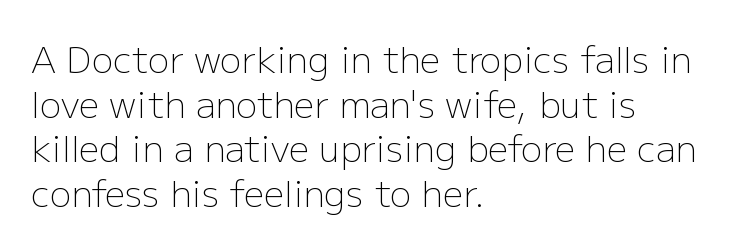
{"serif": "no", "italic": "no", "bold": "no", "weight": "light", "width": "normal", "stroke_contrast": "low", "x_height": "medium", "monospaced": "no", "underline": "no", "align": "left", "line_spacing_ratio": 1.24, "letter_spacing": "normal", "letter_spacing_em": 0.0, "glyph_px": 36}
